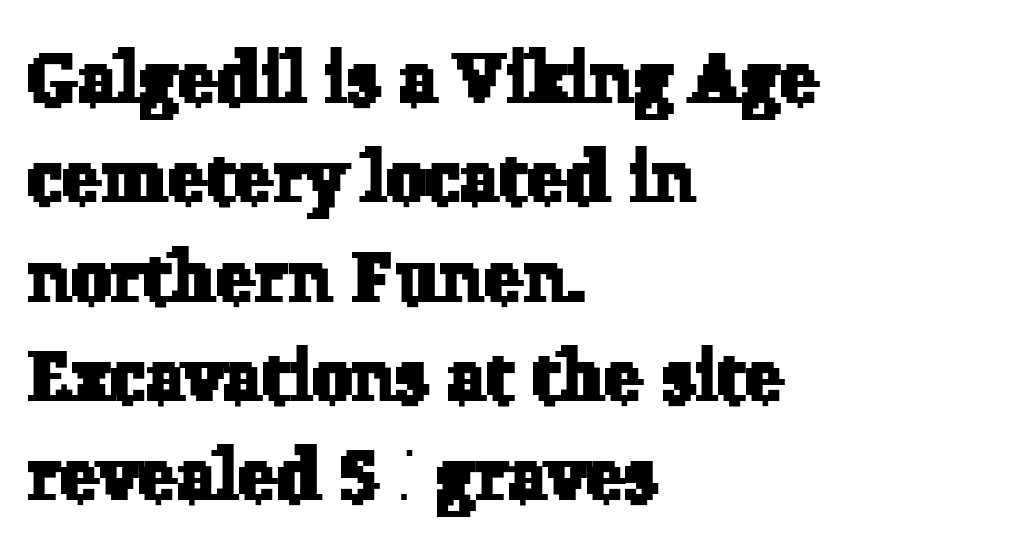
Q: Is the typeface a serif or a sans-serif typeface? A: Serif.
Q: Is the text underlined? A: No.
Q: How is the paragraph aligned? A: Left-aligned.
Q: Is the spacing between letters normal or unusually wide? A: Normal.
Q: Is the spacing between lines tight, normal or loose? A: Normal.
Q: Width (condensed, normal, or wide)? A: Normal.
Q: Stroke contrast? A: Low.
Q: x-height? A: Medium.
Q: Monospaced? A: No.
